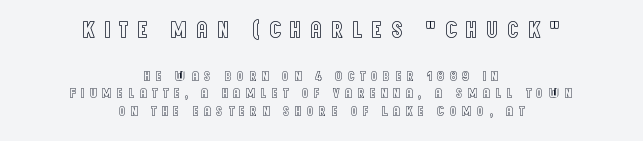
The specimen omits any rule beneath the text block's lines. Size hierarchy here favors the leading block over the trailing one. What stands out about the letter spacing? Its width — letters are far apart. Notice how descenders clear the ascenders below comfortably — that's standard leading. Style check: upright. One-word summary of the alignment: center.
